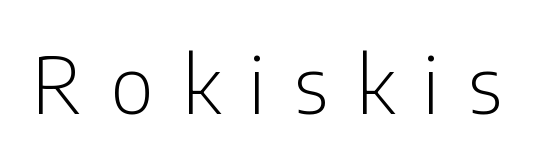
Q: Is the text bold? A: No.
Q: Is the text italic (slanted)? A: No, it is upright.
Q: Is the typeface a serif or a sans-serif typeface? A: Sans-serif.
Q: Is the text underlined? A: No.
Q: Is the spacing between letters normal or unusually wide? A: Unusually wide.
Q: Width (condensed, normal, or wide)? A: Condensed.
Q: Stroke contrast? A: Low.
Q: x-height? A: Medium.
Q: Monospaced? A: No.
